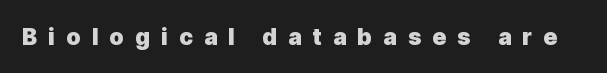
Summary of weight: heavy, a full bold. The gap between lines stays unmarked. Someone cranked the tracking dial way up on this one. Every character sits straight up, as roman type does.
